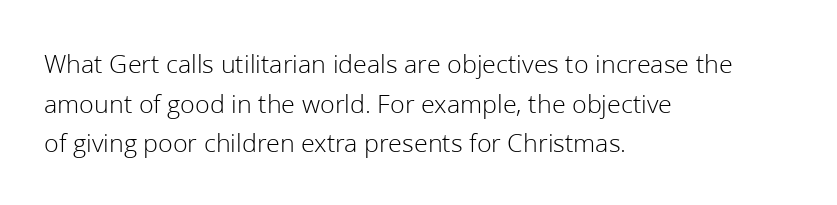
Q: Is the text bold? A: No.
Q: Is the text italic (slanted)? A: No, it is upright.
Q: Is the text underlined? A: No.
Q: How is the paragraph aligned? A: Left-aligned.
Q: Is the spacing between letters normal or unusually wide? A: Normal.
Q: Is the spacing between lines tight, normal or loose? A: Normal.
